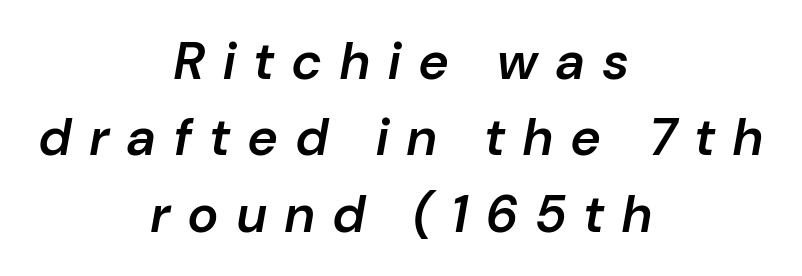
The image shows 52 px semibold type, italic (leaning right); set centered, normal line spacing (1.47x), unusually wide letter spacing (+0.36 em), not underlined; low stroke contrast and a medium x-height.
